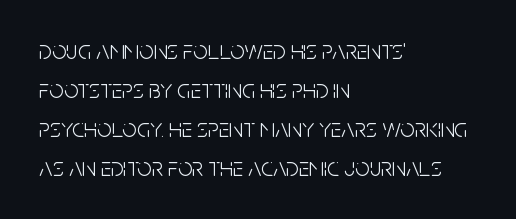
The image shows 26 px text type, upright; set left-aligned, normal line spacing (1.5x), normal letter spacing, not underlined.
